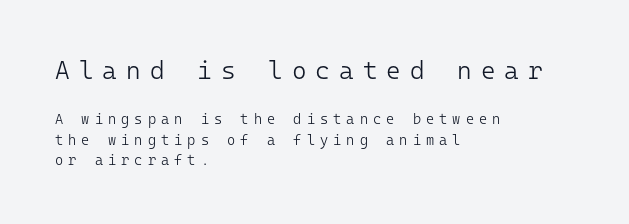
{"italic": "no", "bold": "no", "underline": "no", "align": "left", "line_spacing": "normal", "line_spacing_ratio": 1.45, "letter_spacing": "wide", "letter_spacing_em": 0.36, "larger_block": "first", "size_ratio": 1.79, "glyph_px": 25}
